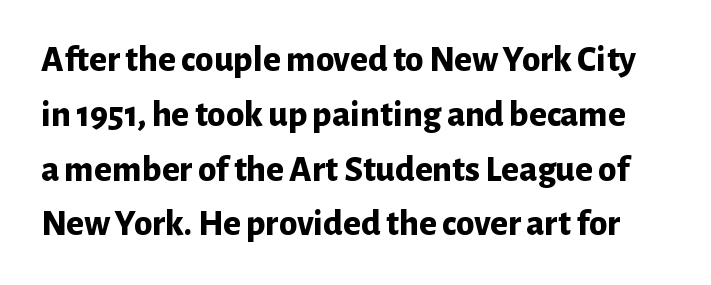
Q: Is the text bold? A: Yes.
Q: Is the text italic (slanted)? A: No, it is upright.
Q: Is the typeface a serif or a sans-serif typeface? A: Sans-serif.
Q: Is the text underlined? A: No.
Q: Is the spacing between letters normal or unusually wide? A: Normal.
Q: Is the spacing between lines tight, normal or loose? A: Normal.
Q: Width (condensed, normal, or wide)? A: Normal.
Q: Stroke contrast? A: Low.
Q: x-height? A: Medium.
Q: Monospaced? A: No.
